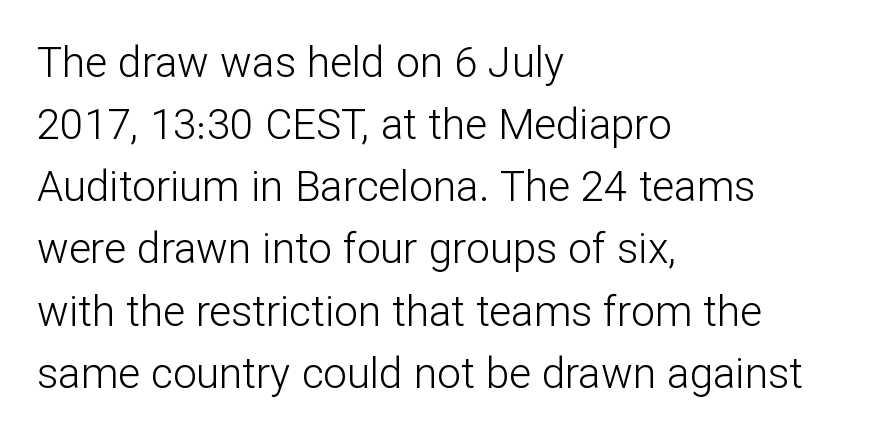
Is this a sans? Yes — the strokes have no serifs. Rendered with straight, roman letterforms. The face looks like a standard text weight, possibly lighter. Short and long lines alike share a common starting point at left. What's the leading like? Ordinary, nothing unusual. The passage shown is typed in a proportional face where columns would drift.
